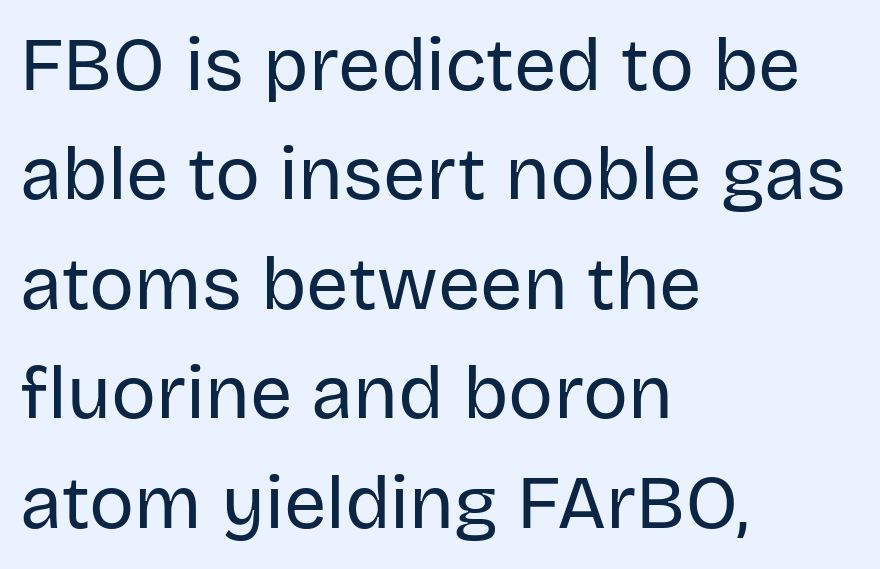
{"serif": "no", "italic": "no", "bold": "no", "weight": "regular", "width": "normal", "stroke_contrast": "low", "x_height": "large", "monospaced": "no", "underline": "no", "align": "left", "line_spacing": "normal", "line_spacing_ratio": 1.46, "letter_spacing": "normal", "letter_spacing_em": 0.0, "glyph_px": 75}
